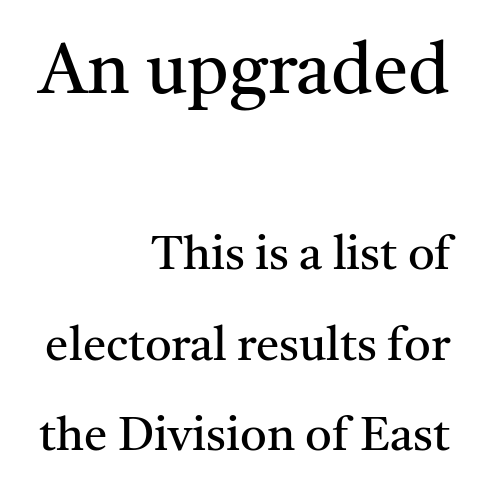
{"serif": "yes", "italic": "no", "bold": "no", "weight": "regular", "width": "normal", "stroke_contrast": "medium", "x_height": "medium", "monospaced": "no", "underline": "no", "align": "right", "line_spacing": "loose", "line_spacing_ratio": 1.93, "letter_spacing": "normal", "letter_spacing_em": 0.0, "larger_block": "first", "size_ratio": 1.51, "glyph_px": 71}
